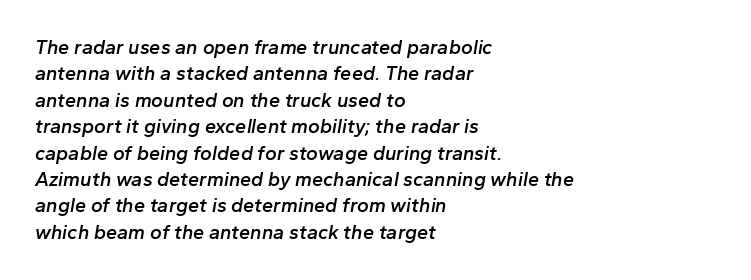
Q: Is the text bold? A: Semi-bold.
Q: Is the text italic (slanted)? A: Yes, it leans right by about 10 degrees.
Q: Is the text underlined? A: No.
Q: How is the paragraph aligned? A: Left-aligned.
Q: Is the spacing between letters normal or unusually wide? A: Normal.
Q: Is the spacing between lines tight, normal or loose? A: Normal.
